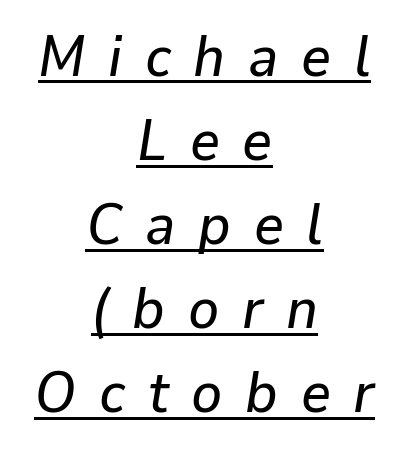
Q: Is the text italic (slanted)? A: Yes, it leans right by about 9 degrees.
Q: Is the text underlined? A: Yes.
Q: How is the paragraph aligned? A: Centered.
Q: Is the spacing between letters normal or unusually wide? A: Unusually wide.
Q: Is the spacing between lines tight, normal or loose? A: Normal.
Q: Width (condensed, normal, or wide)? A: Normal.
Q: Stroke contrast? A: Low.
Q: x-height? A: Medium.
Q: Monospaced? A: No.
